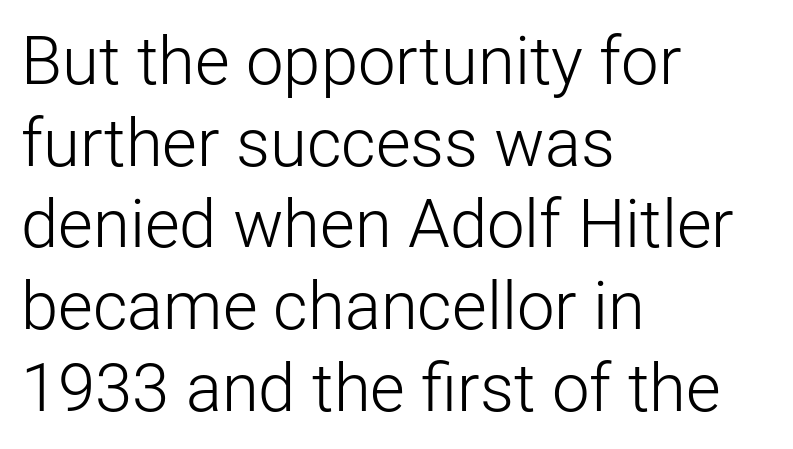
Letter spacing: default. Type without underlining. Every row of glyphs begins at an identical x-position on the left. Think of a printed novel: that variable character pitch is what you see here. Is this a sans? Yes — the strokes have no serifs. Weight: regular or lighter.
